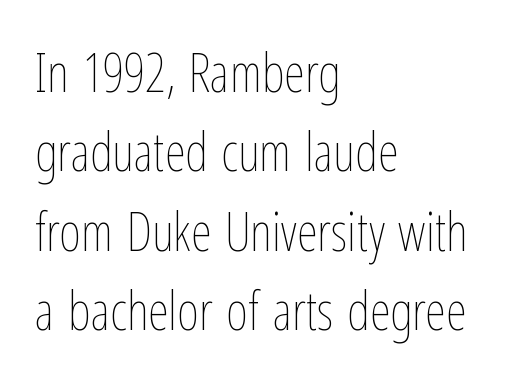
{"italic": "no", "bold": "no", "weight": "thin", "width": "condensed", "stroke_contrast": "low", "x_height": "medium", "monospaced": "no", "underline": "no", "align": "left", "line_spacing": "normal", "line_spacing_ratio": 1.5, "letter_spacing": "normal", "letter_spacing_em": 0.0, "glyph_px": 53}
